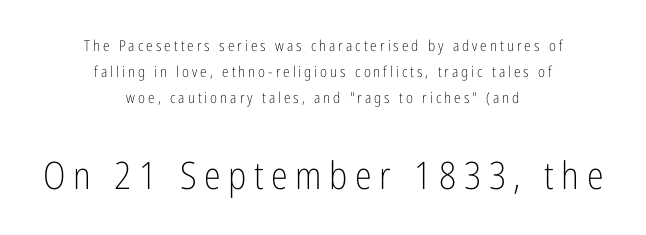
Q: Is the text bold? A: No.
Q: Is the text italic (slanted)? A: No, it is upright.
Q: Is the typeface a serif or a sans-serif typeface? A: Sans-serif.
Q: Is the text underlined? A: No.
Q: How is the paragraph aligned? A: Centered.
Q: Is the spacing between letters normal or unusually wide? A: Unusually wide.
Q: Which block of text is set in a larger size, the first (top) or the second (bottom)? A: The second (bottom) one.
Q: Width (condensed, normal, or wide)? A: Condensed.
Q: Stroke contrast? A: Low.
Q: x-height? A: Medium.
Q: Monospaced? A: No.
